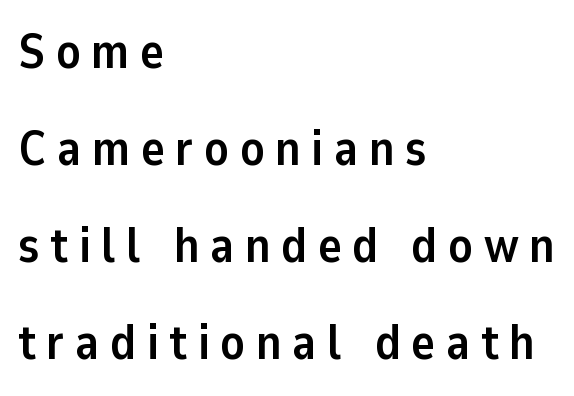
Q: Is the text bold? A: Yes.
Q: Is the text italic (slanted)? A: No, it is upright.
Q: Is the typeface a serif or a sans-serif typeface? A: Sans-serif.
Q: Is the text underlined? A: No.
Q: How is the paragraph aligned? A: Left-aligned.
Q: Is the spacing between letters normal or unusually wide? A: Unusually wide.
Q: Is the spacing between lines tight, normal or loose? A: Loose.
Q: Width (condensed, normal, or wide)? A: Normal.
Q: Stroke contrast? A: Low.
Q: x-height? A: Medium.
Q: Monospaced? A: No.
